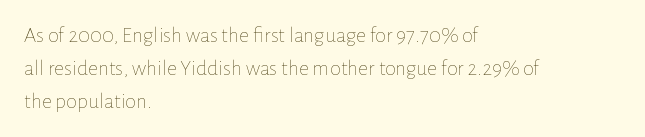
{"italic": "no", "bold": "no", "underline": "no", "align": "left", "line_spacing": "normal", "line_spacing_ratio": 1.49, "letter_spacing": "normal", "letter_spacing_em": 0.0, "glyph_px": 22}
